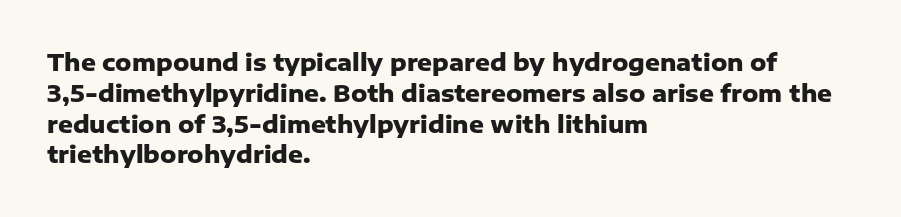
The image shows 23 px bold type, upright; set left-aligned, normal line spacing (1.34x), normal letter spacing, not underlined.
